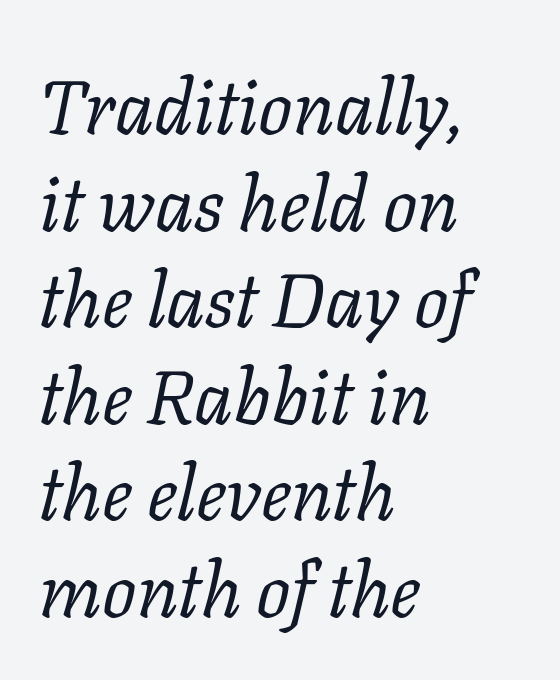
The image shows 76 px regular-weight serif type, italic (leaning right); set left-aligned, normal line spacing (1.27x), normal letter spacing, not underlined; low stroke contrast and a medium x-height.
